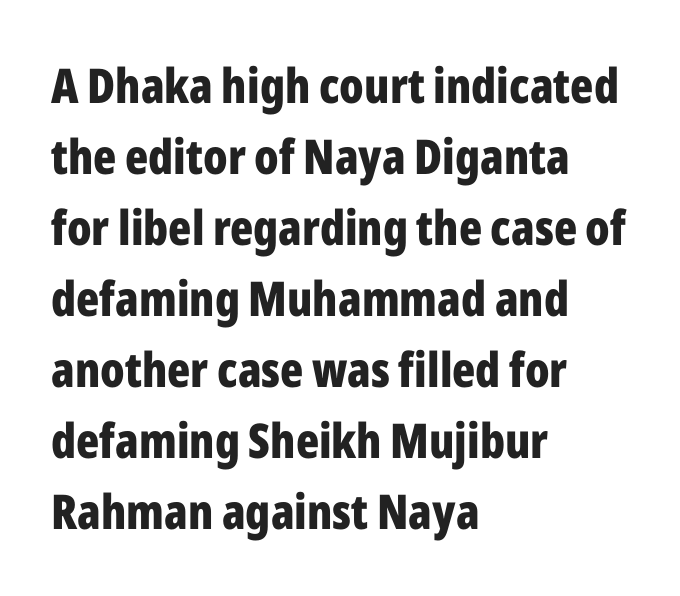
Q: Is the text bold? A: Yes.
Q: Is the text italic (slanted)? A: No, it is upright.
Q: Is the typeface a serif or a sans-serif typeface? A: Sans-serif.
Q: Is the text underlined? A: No.
Q: How is the paragraph aligned? A: Left-aligned.
Q: Is the spacing between letters normal or unusually wide? A: Normal.
Q: Is the spacing between lines tight, normal or loose? A: Normal.
Q: Width (condensed, normal, or wide)? A: Condensed.
Q: Stroke contrast? A: Low.
Q: x-height? A: Medium.
Q: Monospaced? A: No.
